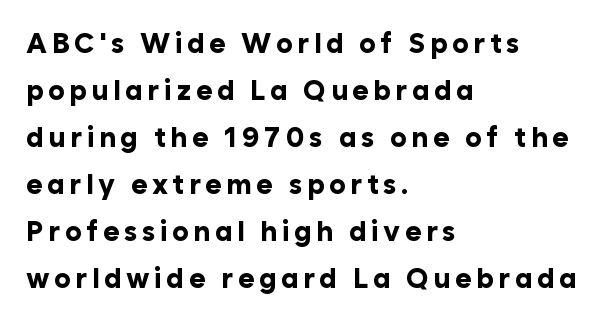
Varying glyph widths throughout — classic text-font behaviour. Regarding serifs, this sample does without them. Ordinary non-slanted type is in use. In CSS terms this would be text-align: left. Successive baselines arrive at the customary interval.
